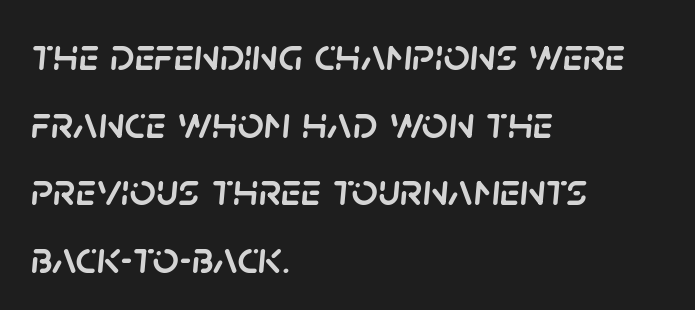
The image shows 46 px text type, italic (leaning right); set left-aligned, normal line spacing (1.47x), normal letter spacing, not underlined; low stroke contrast and a large x-height.
